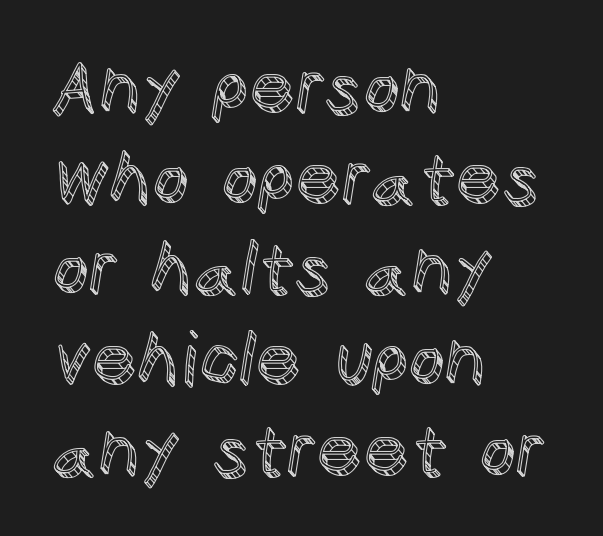
Q: Is the text italic (slanted)? A: Yes.
Q: Is the text underlined? A: No.
Q: How is the paragraph aligned? A: Left-aligned.
Q: Is the spacing between letters normal or unusually wide? A: Normal.
Q: Is the spacing between lines tight, normal or loose? A: Normal.
Q: Width (condensed, normal, or wide)? A: Normal.
Q: x-height? A: Large.
Q: Monospaced? A: No.
